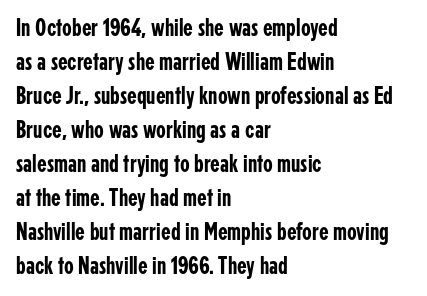
{"italic": "no", "underline": "no", "align": "left", "line_spacing": "normal", "line_spacing_ratio": 1.36, "letter_spacing": "normal", "letter_spacing_em": 0.0, "glyph_px": 25}
